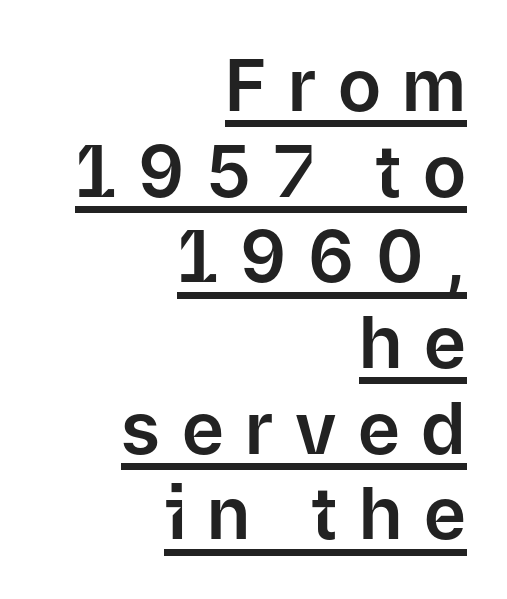
Observe the absence of serifs on each vertical stroke in this sample. Think of a printed novel: that variable character pitch is what you see here. Students, observe the line beneath the letters — that is underlining. The letters stand straight up with perfectly vertical stems. The gaps between neighbouring characters are conspicuously large. The paragraph shown leans on its right margin.
